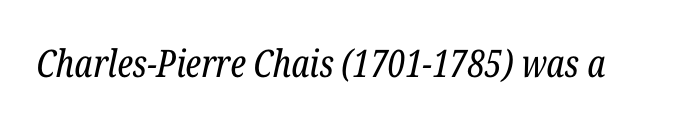
The image shows 38 px regular-weight, condensed serif type, italic (leaning right); set normal letter spacing, not underlined; low stroke contrast and a medium x-height.
